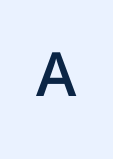
Q: Is the text bold? A: Semi-bold.
Q: Is the text italic (slanted)? A: No, it is upright.
Q: Is the typeface a serif or a sans-serif typeface? A: Sans-serif.
Q: Is the text underlined? A: No.
Q: Is the spacing between letters normal or unusually wide? A: Unusually wide.
Q: Width (condensed, normal, or wide)? A: Normal.
Q: Stroke contrast? A: Low.
Q: x-height? A: Medium.
Q: Monospaced? A: No.
